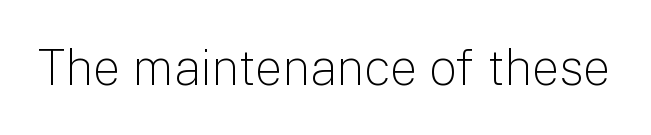
Q: Is the text bold? A: No.
Q: Is the text italic (slanted)? A: No, it is upright.
Q: Is the typeface a serif or a sans-serif typeface? A: Sans-serif.
Q: Is the text underlined? A: No.
Q: Is the spacing between letters normal or unusually wide? A: Normal.
Q: Width (condensed, normal, or wide)? A: Normal.
Q: Stroke contrast? A: Low.
Q: x-height? A: Medium.
Q: Monospaced? A: No.
